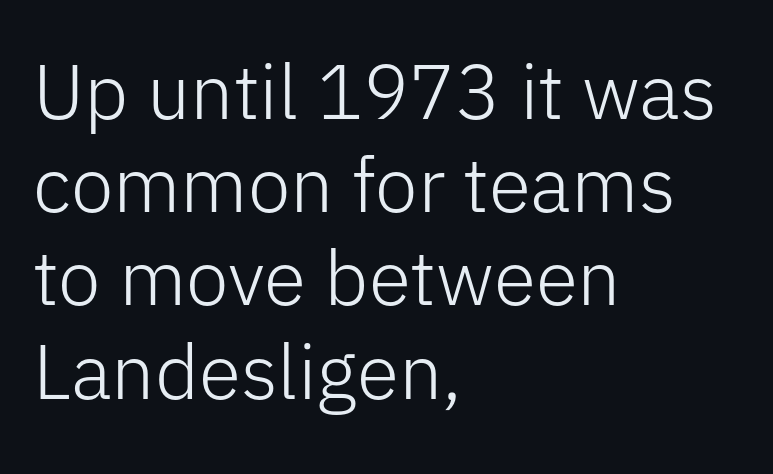
{"serif": "no", "italic": "no", "bold": "no", "weight": "light", "width": "normal", "stroke_contrast": "low", "x_height": "medium", "monospaced": "no", "underline": "no", "align": "left", "line_spacing_ratio": 1.21, "letter_spacing": "normal", "letter_spacing_em": 0.0, "glyph_px": 77}
